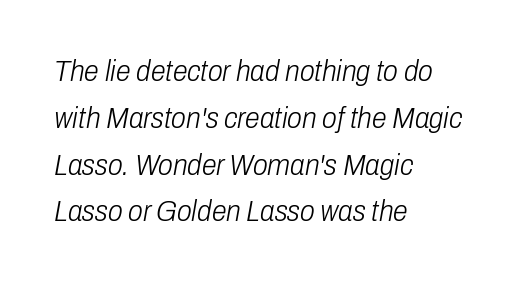
The weight tops out at a normal text grade. Is the type slanted? Yes — the strokes lean at a clear angle. These lines are set flush left with a ragged right edge. Honestly, the row spacing looks completely unremarkable.
